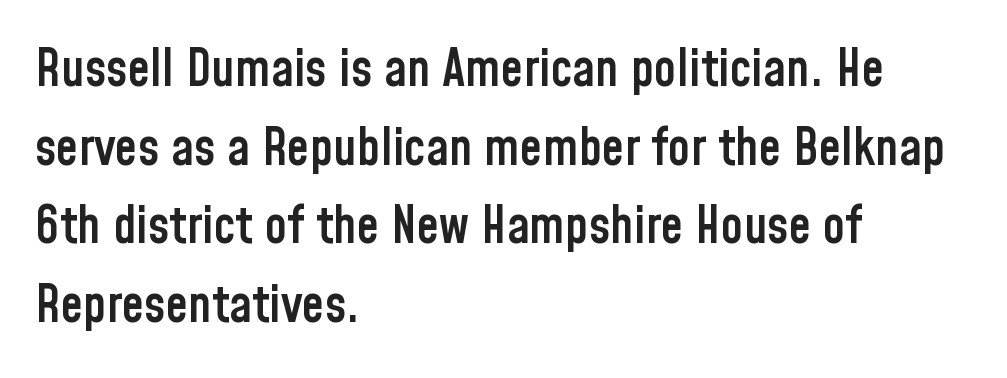
Q: Is the text bold? A: Semi-bold.
Q: Is the text italic (slanted)? A: No, it is upright.
Q: Is the typeface a serif or a sans-serif typeface? A: Sans-serif.
Q: Is the text underlined? A: No.
Q: How is the paragraph aligned? A: Left-aligned.
Q: Is the spacing between letters normal or unusually wide? A: Normal.
Q: Is the spacing between lines tight, normal or loose? A: Normal.
Q: Width (condensed, normal, or wide)? A: Condensed.
Q: Stroke contrast? A: Low.
Q: x-height? A: Medium.
Q: Monospaced? A: No.
